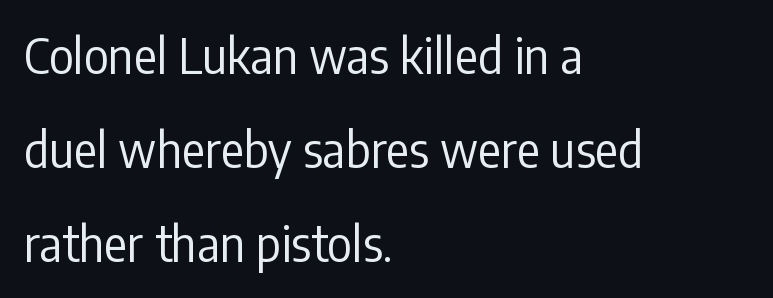
Q: Is the text bold? A: No.
Q: Is the text italic (slanted)? A: No, it is upright.
Q: Is the typeface a serif or a sans-serif typeface? A: Sans-serif.
Q: Is the text underlined? A: No.
Q: How is the paragraph aligned? A: Left-aligned.
Q: Is the spacing between letters normal or unusually wide? A: Normal.
Q: Is the spacing between lines tight, normal or loose? A: Loose.
Q: Width (condensed, normal, or wide)? A: Condensed.
Q: Stroke contrast? A: Low.
Q: x-height? A: Medium.
Q: Monospaced? A: No.
